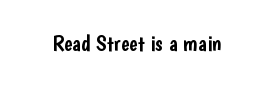
{"italic": "no", "underline": "no", "letter_spacing": "normal", "letter_spacing_em": 0.0, "glyph_px": 23}
